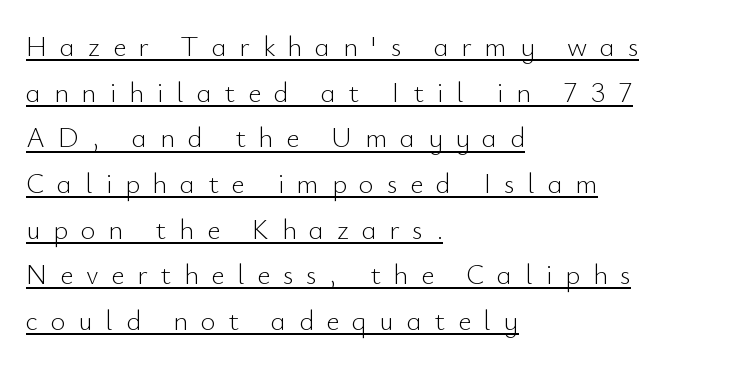
Q: Is the text bold? A: No.
Q: Is the text italic (slanted)? A: No, it is upright.
Q: Is the typeface a serif or a sans-serif typeface? A: Sans-serif.
Q: Is the text underlined? A: Yes.
Q: How is the paragraph aligned? A: Left-aligned.
Q: Is the spacing between letters normal or unusually wide? A: Unusually wide.
Q: Is the spacing between lines tight, normal or loose? A: Normal.
Q: Width (condensed, normal, or wide)? A: Normal.
Q: Stroke contrast? A: Low.
Q: x-height? A: Small.
Q: Monospaced? A: No.
